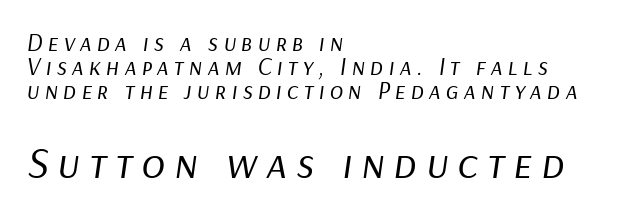
{"italic": "yes", "lean": "right", "slant_degrees": 9, "bold": "no", "weight": "regular", "width": "normal", "stroke_contrast": "low", "x_height": "medium", "monospaced": "no", "underline": "no", "align": "left", "line_spacing": "tight", "line_spacing_ratio": 0.97, "letter_spacing": "wide", "letter_spacing_em": 0.2, "larger_block": "second", "size_ratio": 1.76, "glyph_px": 44}
